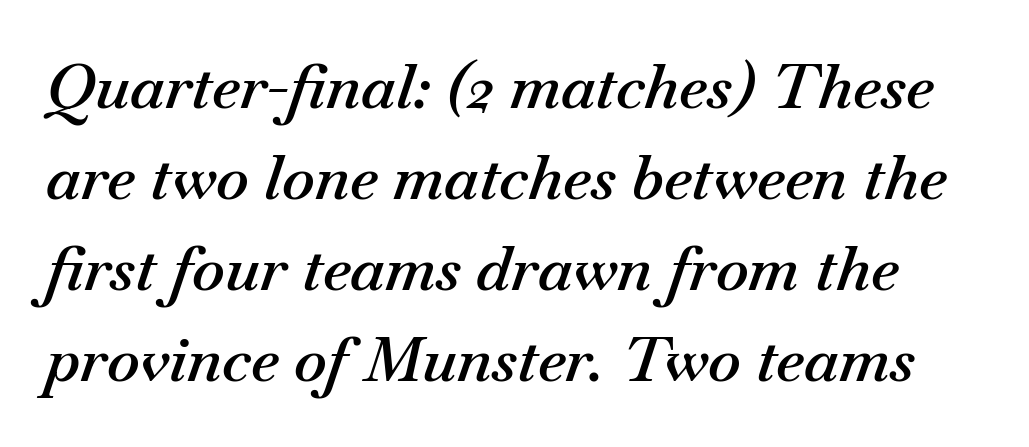
Has an underline been added? It has not. Think of a printed novel: that variable character pitch is what you see here. Compared with typical paragraphs, the rows here are spaced about the same. Tall strokes in this sample are angled rather than plumb. What weight is shown? A semibold, between regular and bold. Tracking value appears to be zero — textbook default spacing.
